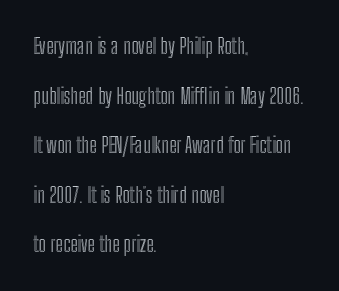
{"italic": "no", "underline": "no", "align": "left", "line_spacing": "loose", "line_spacing_ratio": 2.36, "letter_spacing": "normal", "letter_spacing_em": 0.0, "glyph_px": 21}
